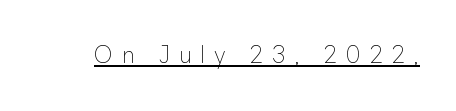
Q: Is the text bold? A: No.
Q: Is the text italic (slanted)? A: No, it is upright.
Q: Is the text underlined? A: Yes.
Q: Is the spacing between letters normal or unusually wide? A: Unusually wide.
